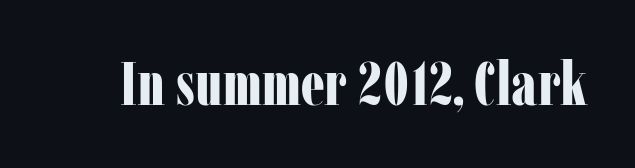
Q: Is the text bold? A: Yes.
Q: Is the text italic (slanted)? A: No, it is upright.
Q: Is the typeface a serif or a sans-serif typeface? A: Serif.
Q: Is the text underlined? A: No.
Q: Is the spacing between letters normal or unusually wide? A: Normal.
Q: Width (condensed, normal, or wide)? A: Condensed.
Q: Stroke contrast? A: Low.
Q: x-height? A: Medium.
Q: Monospaced? A: No.
